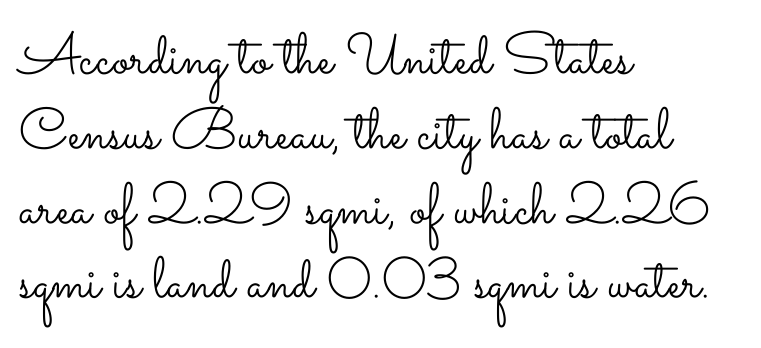
Q: Is the text bold? A: No.
Q: Is the text italic (slanted)? A: Yes.
Q: Is the text underlined? A: No.
Q: How is the paragraph aligned? A: Left-aligned.
Q: Is the spacing between letters normal or unusually wide? A: Normal.
Q: Is the spacing between lines tight, normal or loose? A: Normal.
Q: Width (condensed, normal, or wide)? A: Wide.
Q: Stroke contrast? A: Low.
Q: x-height? A: Small.
Q: Monospaced? A: No.
